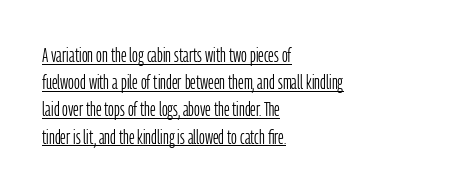
The image shows 20 px text type, upright; set left-aligned, normal line spacing (1.36x), normal letter spacing, underlined.
